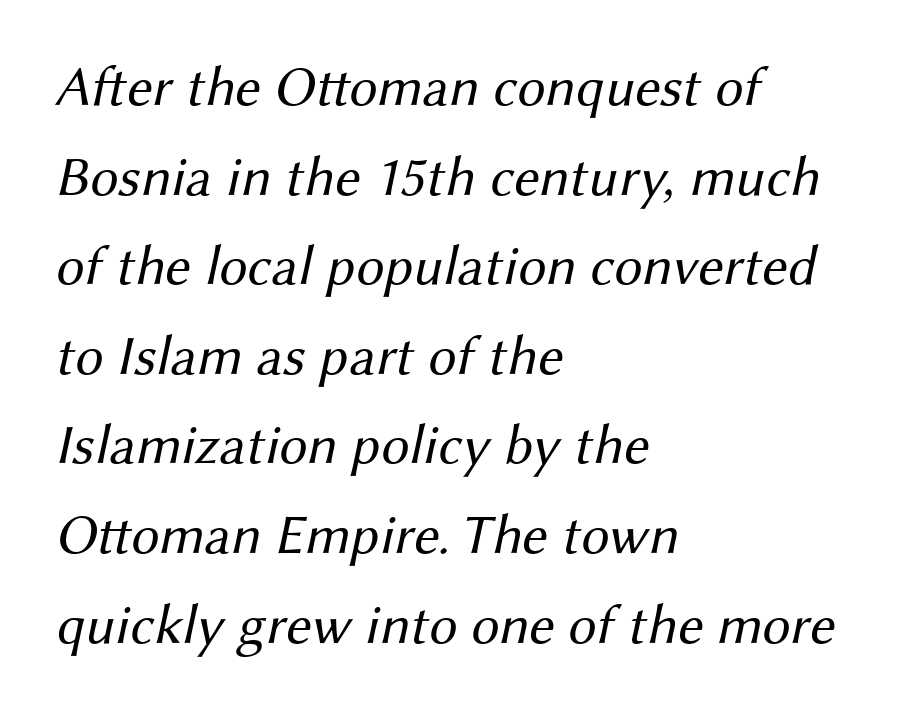
A classic flush-left, rag-right setting is used for this passage. Letters have the restrained weight of plain body copy at most. The passage shown stacks its lines at a standard gap. Default kerning and tracking; the words read as compact shapes.
